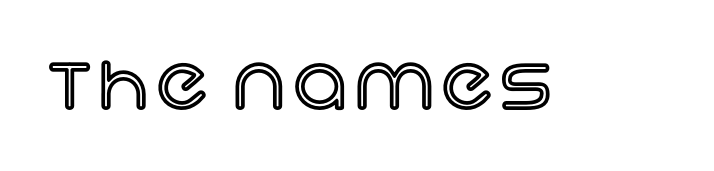
The image shows 74 px text type, upright; set not underlined; a large x-height.
